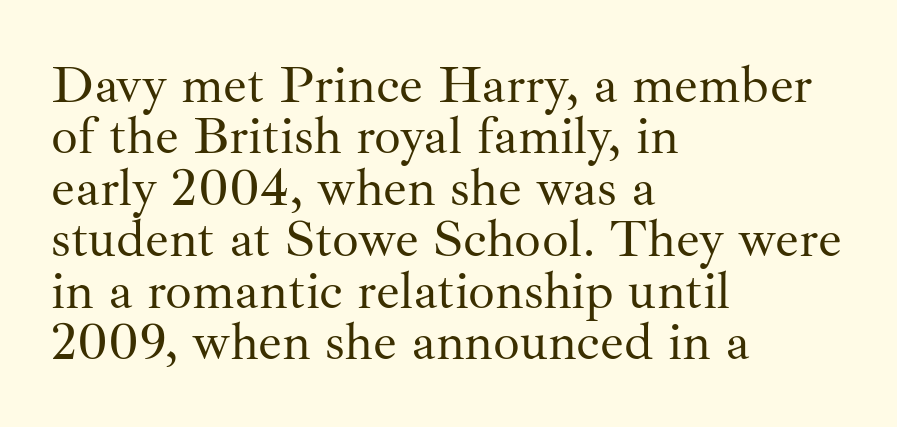
The image shows 53 px regular-weight serif type, upright; set left-aligned, tight line spacing (0.97x), normal letter spacing, not underlined; medium stroke contrast and a small x-height.
